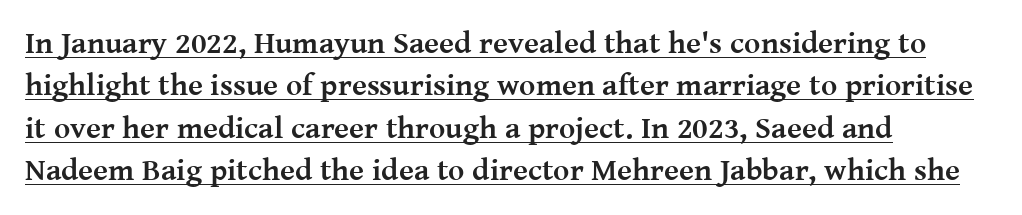
The passage shown has conventional tracking throughout. The text block is weighted toward the left margin, trailing off unevenly rightward. Character widths vary here, with narrow letters taking less room than wide ones. Every word sits above its own underline. The characters display serif detailing at their extremities.
